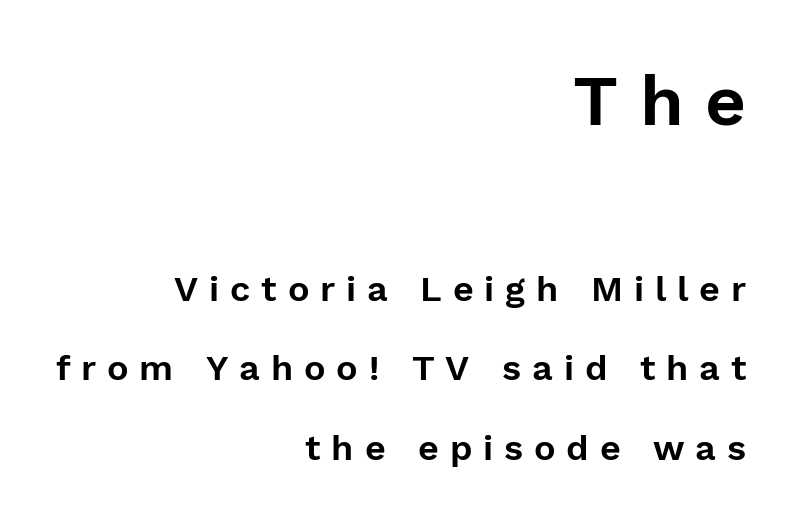
Q: Is the text italic (slanted)? A: No, it is upright.
Q: Is the typeface a serif or a sans-serif typeface? A: Sans-serif.
Q: Is the text underlined? A: No.
Q: How is the paragraph aligned? A: Right-aligned.
Q: Is the spacing between letters normal or unusually wide? A: Unusually wide.
Q: Is the spacing between lines tight, normal or loose? A: Loose.
Q: Which block of text is set in a larger size, the first (top) or the second (bottom)? A: The first (top) one.
Q: Width (condensed, normal, or wide)? A: Normal.
Q: Stroke contrast? A: Low.
Q: x-height? A: Medium.
Q: Monospaced? A: No.
